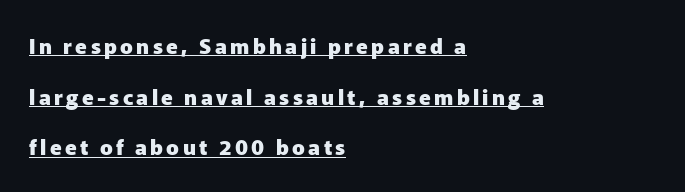
Q: Is the text bold? A: Yes.
Q: Is the text italic (slanted)? A: No, it is upright.
Q: Is the text underlined? A: Yes.
Q: How is the paragraph aligned? A: Left-aligned.
Q: Is the spacing between lines tight, normal or loose? A: Loose.
